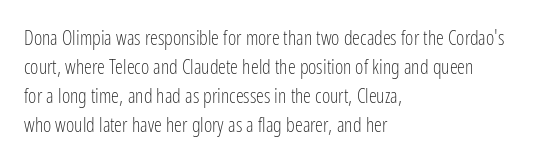
{"italic": "no", "bold": "no", "underline": "no", "align": "left", "line_spacing": "normal", "line_spacing_ratio": 1.45, "letter_spacing": "normal", "letter_spacing_em": 0.0, "glyph_px": 20}
